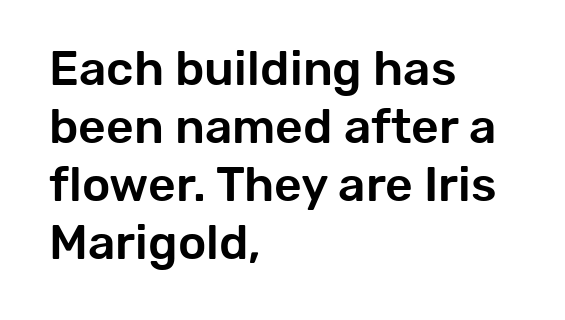
Q: Is the text italic (slanted)? A: No, it is upright.
Q: Is the typeface a serif or a sans-serif typeface? A: Sans-serif.
Q: Is the text underlined? A: No.
Q: How is the paragraph aligned? A: Left-aligned.
Q: Is the spacing between letters normal or unusually wide? A: Normal.
Q: Width (condensed, normal, or wide)? A: Normal.
Q: Stroke contrast? A: Low.
Q: x-height? A: Medium.
Q: Monospaced? A: No.
